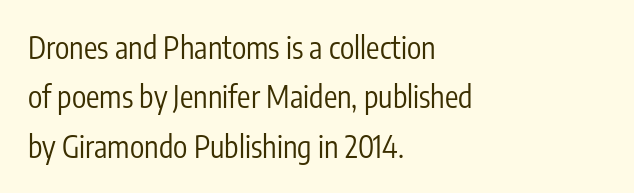
Note the varied advance widths — an 'i' is clearly narrower than an 'm'. This is roman type, the default non-slanted kind. Honestly, the letter spacing is just normal — you wouldn't notice it. Type style note: lacks serifs.
